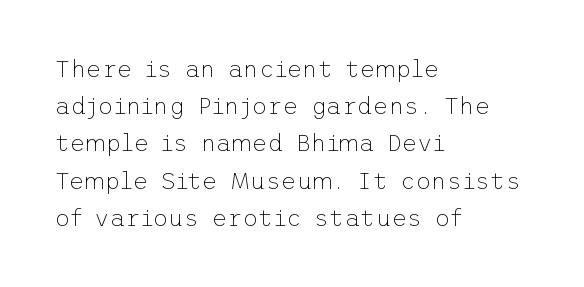
Q: Is the text bold? A: No.
Q: Is the text italic (slanted)? A: No, it is upright.
Q: Is the text underlined? A: No.
Q: How is the paragraph aligned? A: Left-aligned.
Q: Is the spacing between letters normal or unusually wide? A: Normal.
Q: Is the spacing between lines tight, normal or loose? A: Normal.
